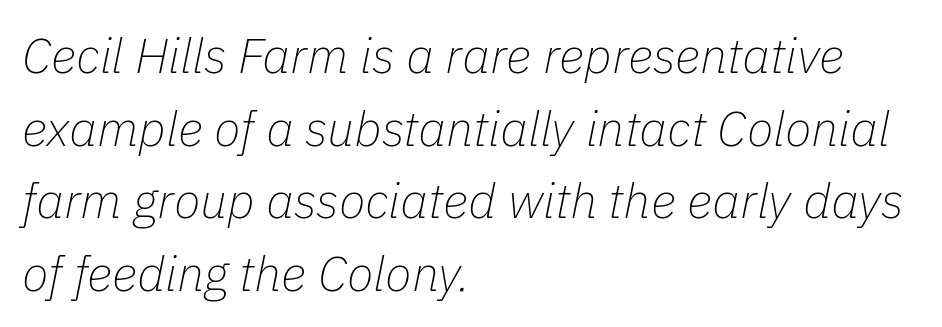
The image shows 49 px thin type, italic (leaning right); set left-aligned, normal line spacing (1.48x), normal letter spacing, not underlined; low stroke contrast and a medium x-height.
